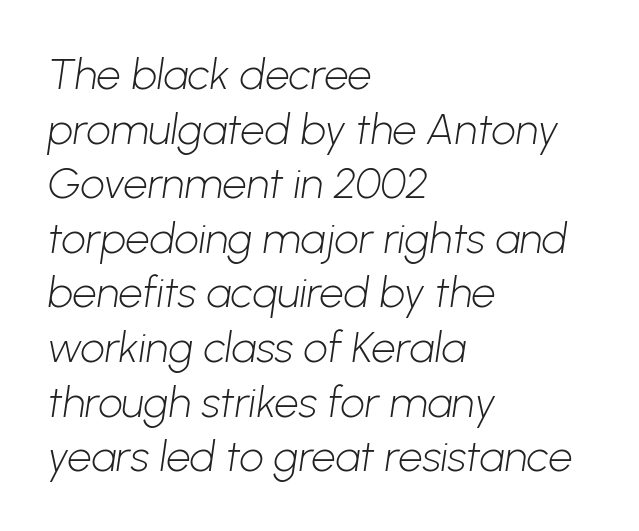
{"serif": "no", "bold": "no", "weight": "light", "width": "normal", "stroke_contrast": "low", "x_height": "medium", "monospaced": "no", "underline": "no", "align": "left", "line_spacing": "normal", "line_spacing_ratio": 1.27, "letter_spacing": "normal", "letter_spacing_em": 0.0, "glyph_px": 43}
